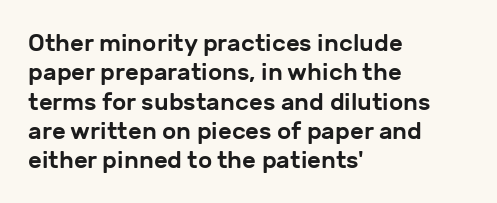
The lettering stays uniformly vertical, giving the passage a roman look. The letterforms sit shoulder to shoulder at normal distance. The setting favours the left margin, as ordinary paragraphs usually do. Decoration check: the copy has no underline.
